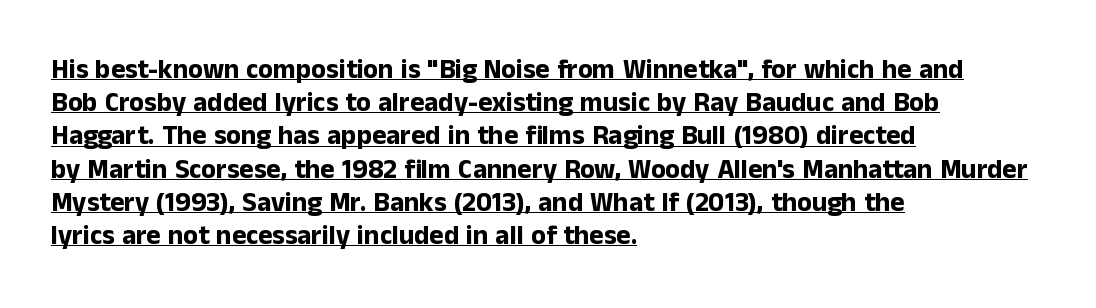
{"italic": "no", "bold": "yes", "underline": "yes", "align": "left", "line_spacing_ratio": 1.23, "letter_spacing": "normal", "letter_spacing_em": 0.0, "glyph_px": 27}
